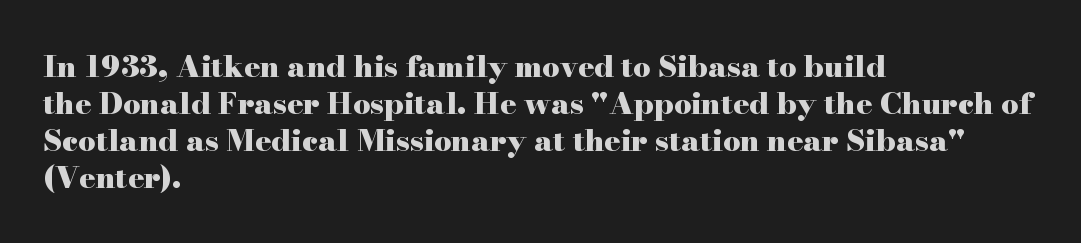
{"serif": "yes", "italic": "no", "bold": "yes", "weight": "heavy", "width": "wide", "stroke_contrast": "high", "x_height": "small", "monospaced": "no", "underline": "no", "align": "left", "line_spacing_ratio": 1.23, "letter_spacing": "normal", "letter_spacing_em": 0.0, "glyph_px": 30}
